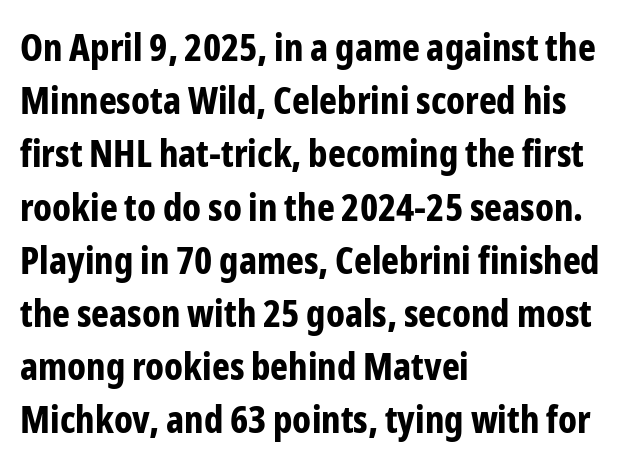
The image shows 38 px bold, condensed sans-serif type, upright; set left-aligned, normal line spacing (1.4x), normal letter spacing, not underlined; low stroke contrast and a medium x-height.
